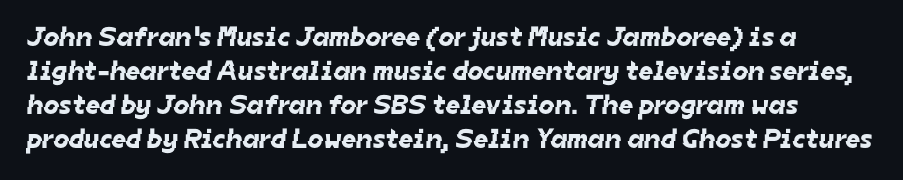
The image shows 28 px sans-serif type; set line spacing 1.21x, normal letter spacing, not underlined; low stroke contrast and a medium x-height.
